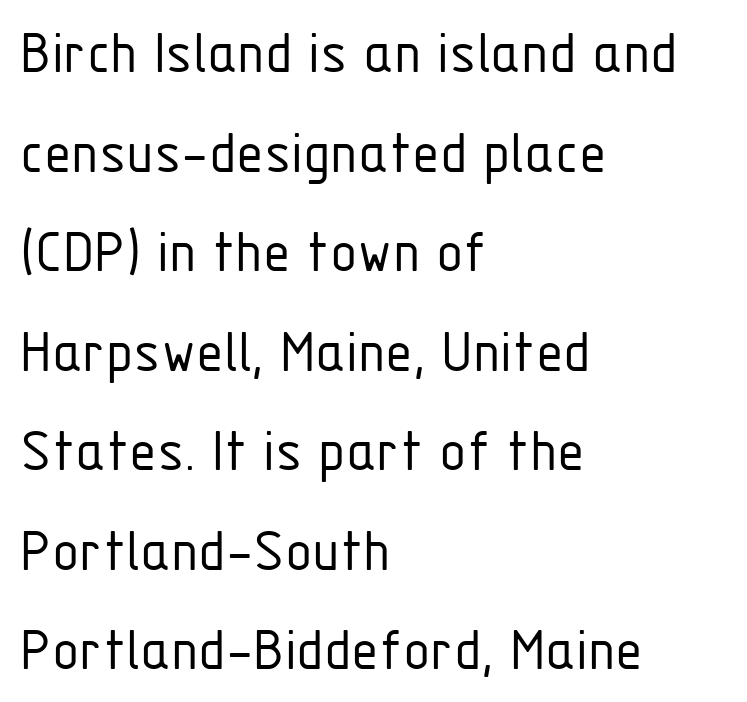
Q: Is the text bold? A: No.
Q: Is the text italic (slanted)? A: No, it is upright.
Q: Is the typeface a serif or a sans-serif typeface? A: Sans-serif.
Q: Is the text underlined? A: No.
Q: How is the paragraph aligned? A: Left-aligned.
Q: Is the spacing between letters normal or unusually wide? A: Normal.
Q: Is the spacing between lines tight, normal or loose? A: Normal.
Q: Width (condensed, normal, or wide)? A: Condensed.
Q: Stroke contrast? A: Low.
Q: x-height? A: Medium.
Q: Monospaced? A: No.
